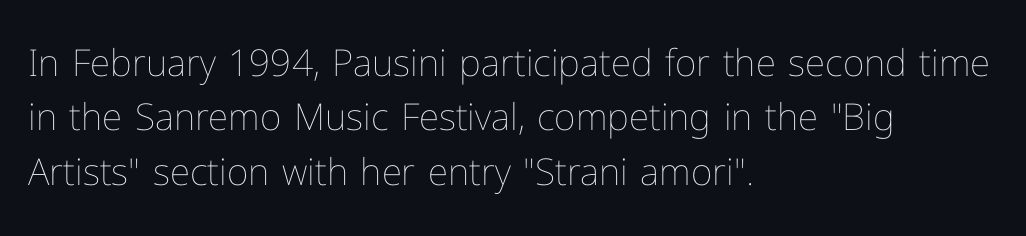
Note the varied advance widths — an 'i' is clearly narrower than an 'm'. Underline: absent. Line spacing here is normal. A typesetter would mark this as roman, not italic. Nobody touched the tracking dial on this one.
